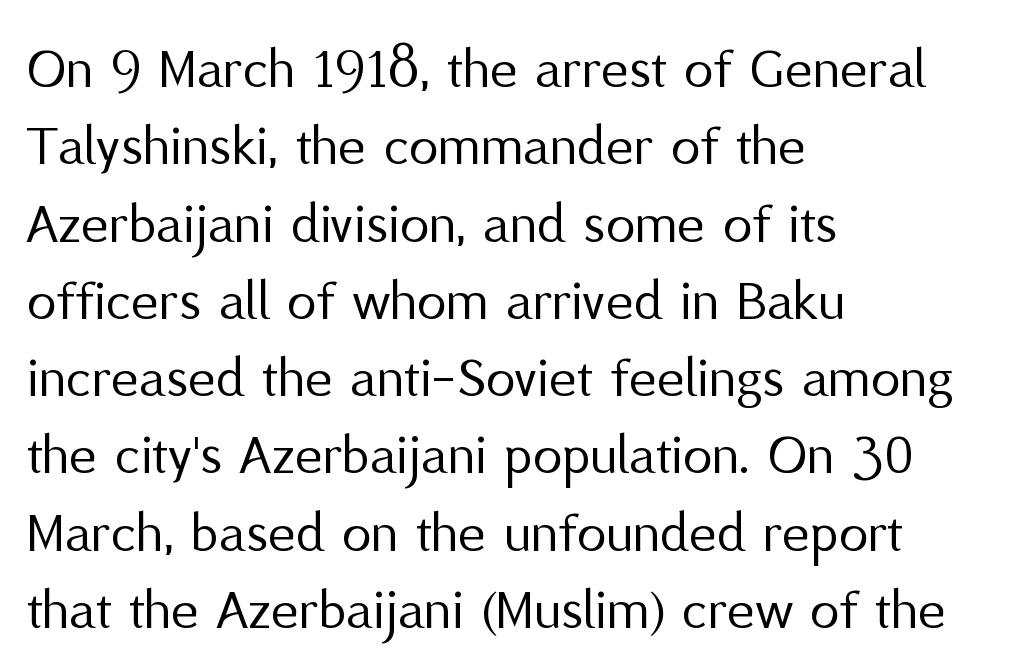
{"serif": "no", "italic": "no", "bold": "no", "weight": "regular", "width": "normal", "stroke_contrast": "medium", "x_height": "medium", "monospaced": "no", "underline": "no", "align": "left", "line_spacing": "normal", "line_spacing_ratio": 1.31, "letter_spacing": "normal", "letter_spacing_em": 0.0, "glyph_px": 59}
